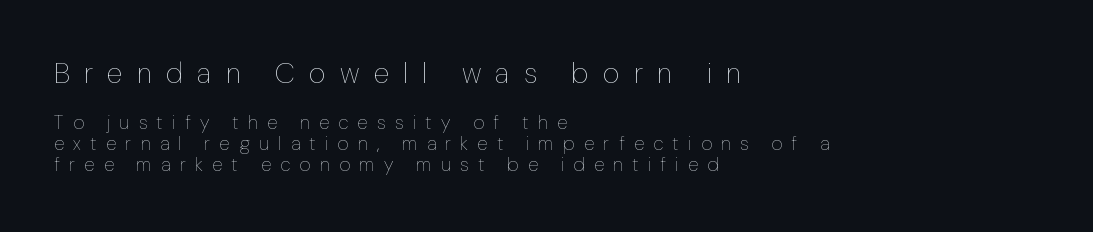
The image shows 29 px thin type, upright; set left-aligned, tight line spacing (1.12x), unusually wide letter spacing (+0.49 em), not underlined; the first (top) block is 1.53x larger; low stroke contrast and a medium x-height.
